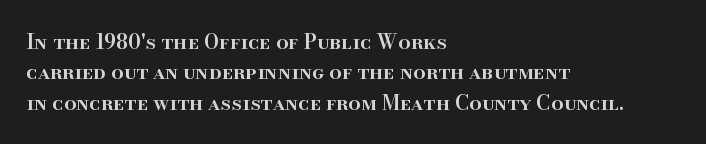
This block has exactly the height ordinary leading produces. Decoration check: the copy has no underline. Firm but not heavy-handed strokes: this text is semibold. Here the glyphs are tracked normally, forming tight word shapes. Style check: upright. Visually the block forms a straight wall on the left and a jagged coastline on the right.
